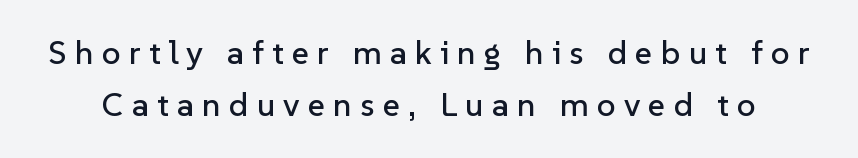
The rendering uses natural spacing where letterforms have individual widths. Rule under the text: the space is simply empty. This sample uses a sans-serif face. Regular leading. Does the lettering tilt? It doesn't — this is upright.
